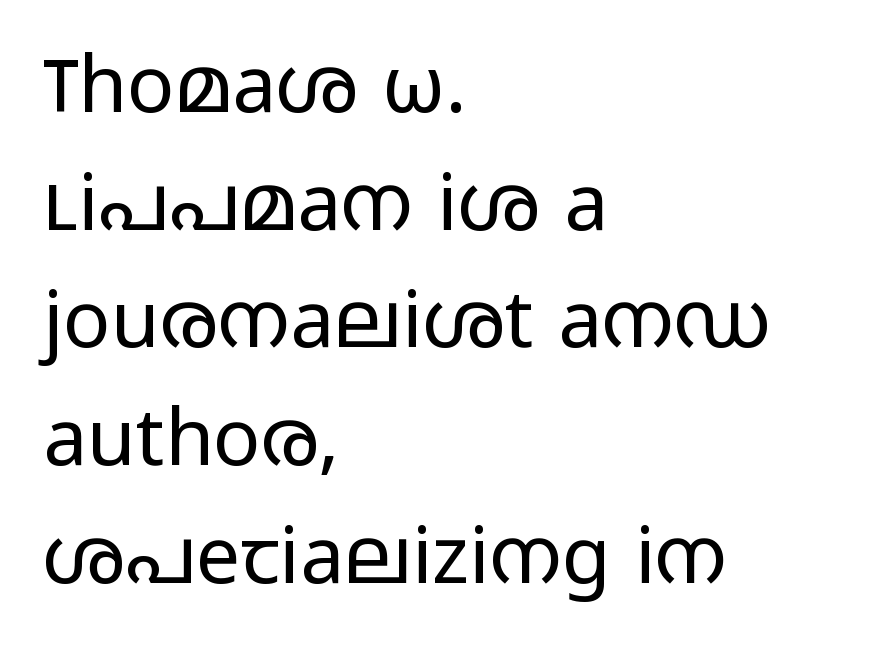
{"serif": "no", "italic": "no", "bold": "no", "weight": "regular", "width": "wide", "stroke_contrast": "low", "x_height": "medium", "monospaced": "no", "underline": "no", "align": "left", "line_spacing": "normal", "line_spacing_ratio": 1.49, "letter_spacing": "normal", "letter_spacing_em": 0.0, "glyph_px": 79}
